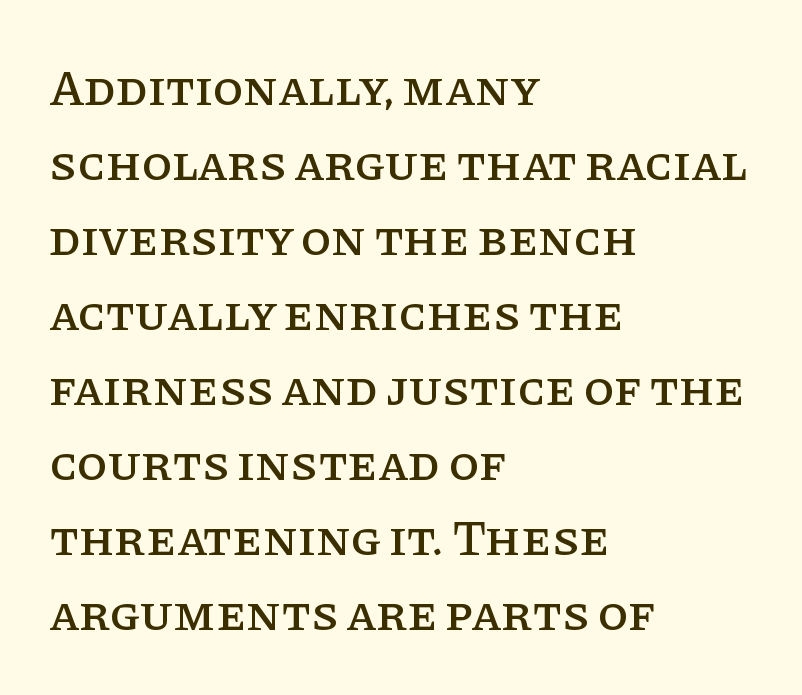
Q: Is the text italic (slanted)? A: No, it is upright.
Q: Is the typeface a serif or a sans-serif typeface? A: Serif.
Q: Is the text underlined? A: No.
Q: How is the paragraph aligned? A: Left-aligned.
Q: Is the spacing between letters normal or unusually wide? A: Normal.
Q: Is the spacing between lines tight, normal or loose? A: Normal.
Q: Width (condensed, normal, or wide)? A: Normal.
Q: Stroke contrast? A: Low.
Q: x-height? A: Large.
Q: Monospaced? A: No.
